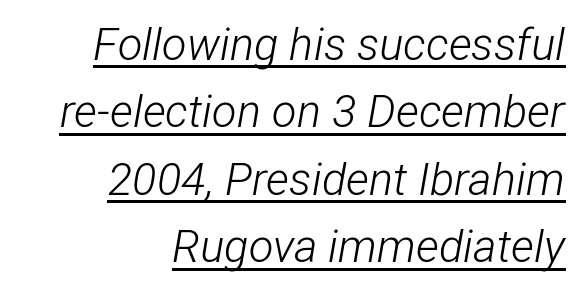
The image shows 45 px light, condensed type, italic (leaning right); set right-aligned, normal line spacing (1.5x), normal letter spacing, underlined; low stroke contrast and a medium x-height.
